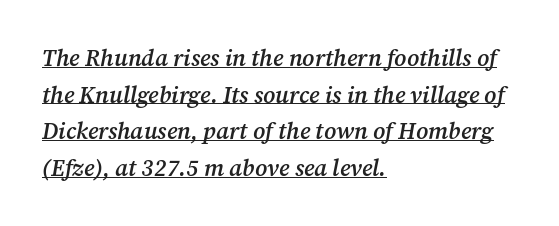
Q: Is the text bold? A: Semi-bold.
Q: Is the text italic (slanted)? A: Yes, it leans right by about 12 degrees.
Q: Is the text underlined? A: Yes.
Q: How is the paragraph aligned? A: Left-aligned.
Q: Is the spacing between letters normal or unusually wide? A: Normal.
Q: Is the spacing between lines tight, normal or loose? A: Normal.
